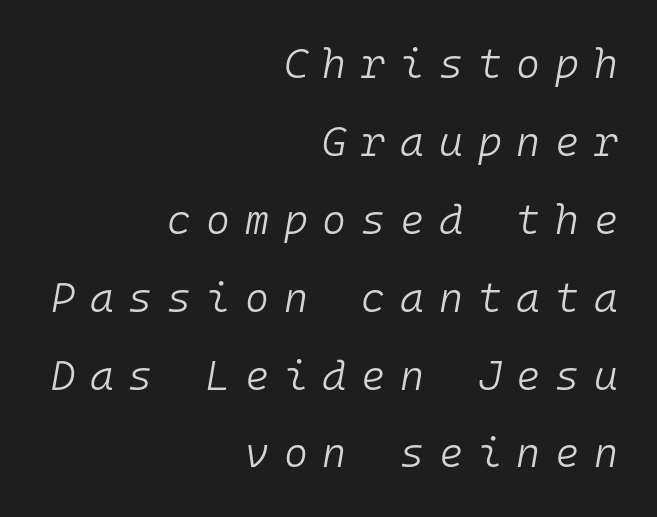
{"italic": "yes", "lean": "right", "slant_degrees": 10, "bold": "no", "weight": "light", "width": "normal", "stroke_contrast": "low", "x_height": "medium", "monospaced": "yes", "underline": "no", "align": "right", "line_spacing": "loose", "line_spacing_ratio": 1.9, "letter_spacing": "wide", "letter_spacing_em": 0.36, "glyph_px": 41}
